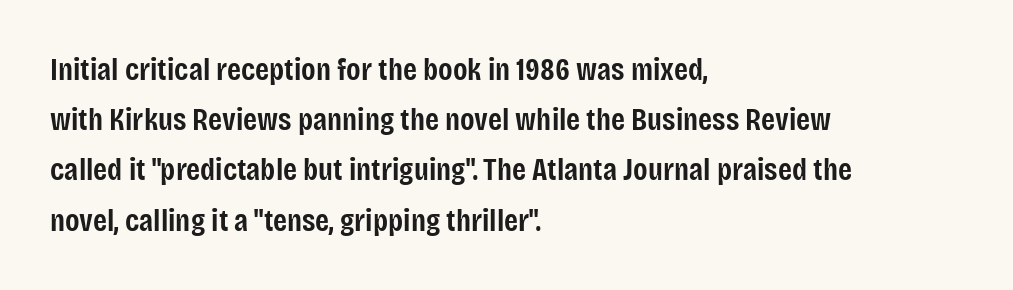
{"serif": "no", "italic": "no", "bold": "semi", "weight": "semibold", "width": "condensed", "stroke_contrast": "low", "x_height": "large", "monospaced": "no", "underline": "no", "align": "left", "line_spacing": "normal", "line_spacing_ratio": 1.57, "letter_spacing": "normal", "letter_spacing_em": 0.0, "glyph_px": 32}
